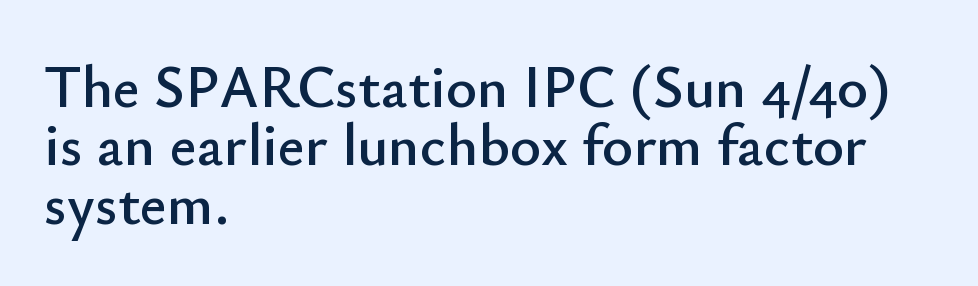
Does the leading feel generous? Not at all — it's pinched. The passage shown has conventional tracking throughout. Check where the strokes stop: nothing finishes them off — pure sans. A roman cut, with each character standing at attention. Think of a printed novel: that variable character pitch is what you see here.
